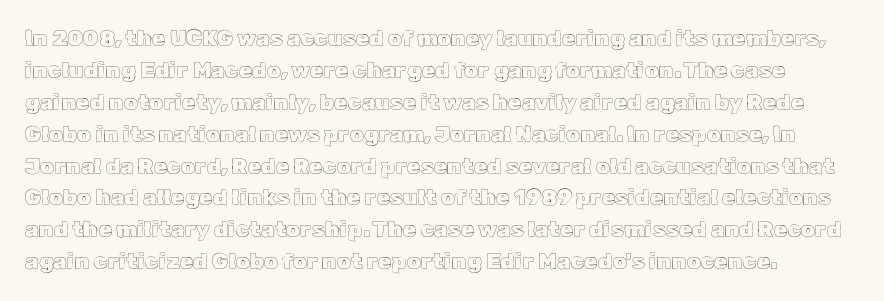
The image shows 22 px text type, upright; set normal line spacing (1.45x), normal letter spacing, not underlined.
